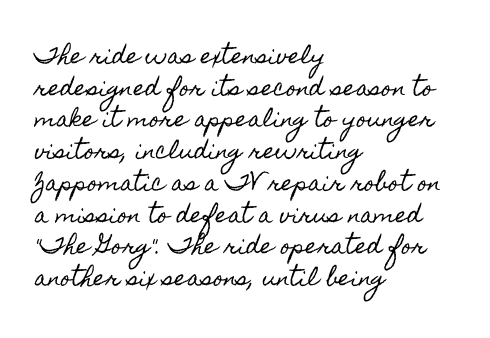
{"underline": "no", "align": "left", "line_spacing": "normal", "line_spacing_ratio": 1.51, "letter_spacing": "normal", "letter_spacing_em": 0.0, "glyph_px": 21}
